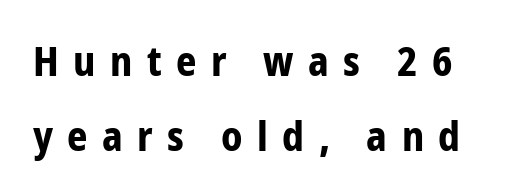
Q: Is the text bold? A: Yes.
Q: Is the text italic (slanted)? A: No, it is upright.
Q: Is the typeface a serif or a sans-serif typeface? A: Sans-serif.
Q: Is the text underlined? A: No.
Q: Is the spacing between letters normal or unusually wide? A: Unusually wide.
Q: Width (condensed, normal, or wide)? A: Condensed.
Q: Stroke contrast? A: Low.
Q: x-height? A: Medium.
Q: Monospaced? A: No.
